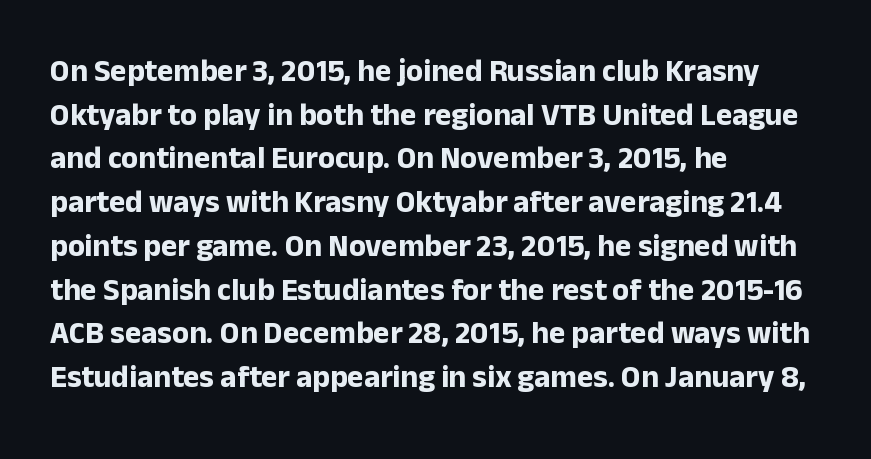
The image shows 31 px bold sans-serif type, upright; set left-aligned, normal line spacing (1.41x), normal letter spacing, not underlined; low stroke contrast and a medium x-height.
